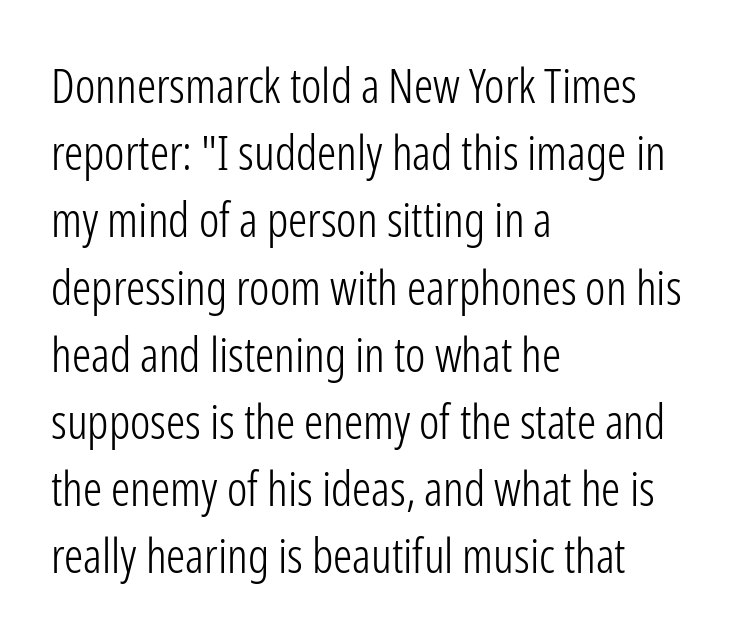
{"serif": "no", "italic": "no", "bold": "no", "weight": "light", "width": "condensed", "stroke_contrast": "low", "x_height": "medium", "monospaced": "no", "underline": "no", "align": "left", "line_spacing": "normal", "line_spacing_ratio": 1.4, "letter_spacing": "normal", "letter_spacing_em": 0.0, "glyph_px": 48}
